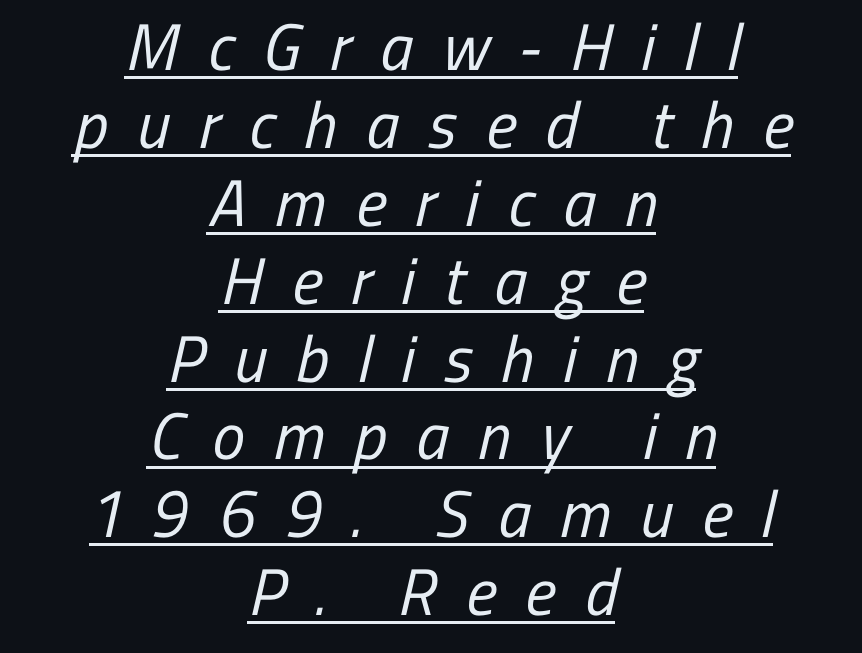
The image shows 66 px regular-weight, condensed sans-serif type; set centered, line spacing 1.18x, unusually wide letter spacing (+0.44 em), underlined; low stroke contrast and a medium x-height.
